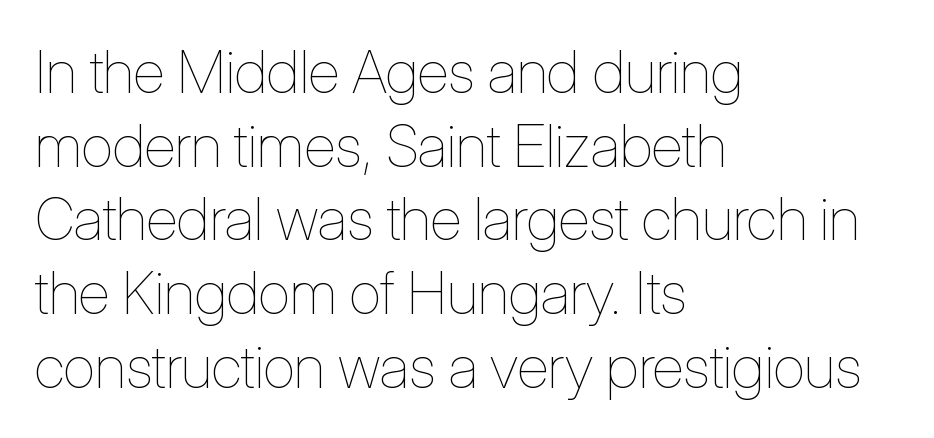
{"italic": "no", "bold": "no", "weight": "thin", "width": "condensed", "stroke_contrast": "low", "x_height": "medium", "monospaced": "no", "underline": "no", "align": "left", "line_spacing": "normal", "line_spacing_ratio": 1.25, "letter_spacing": "normal", "letter_spacing_em": 0.0, "glyph_px": 59}
